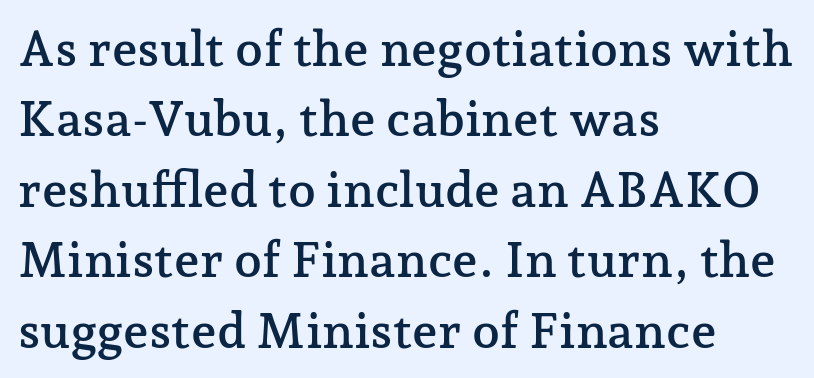
The image shows 50 px serif type, upright; set left-aligned, normal line spacing (1.41x), normal letter spacing, not underlined; low stroke contrast and a medium x-height.
